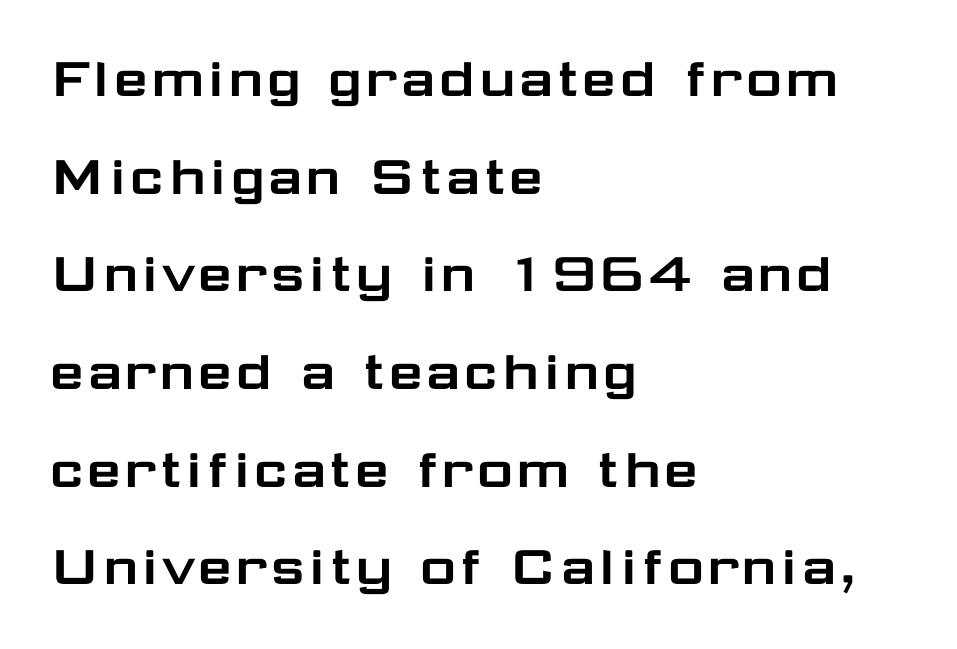
The image shows 63 px wide sans-serif type, upright; set left-aligned, normal line spacing (1.55x), normal letter spacing, not underlined; low stroke contrast and a medium x-height.
